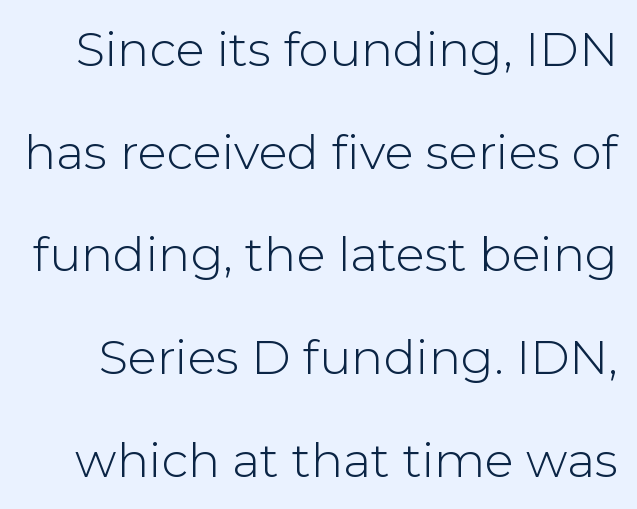
Check the space under the baseline: it is left empty. Think standard paragraph weight, or any step lighter than that. The rendering shows plain stroke endings on the letterforms — a sans-serif design. Vertical strokes here are truly vertical.
